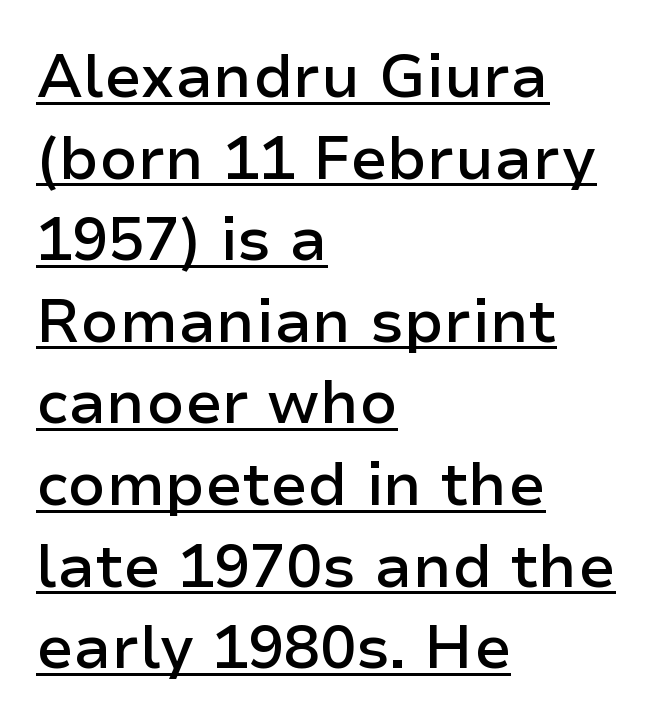
The image shows 60 px semibold sans-serif type, upright; set left-aligned, normal line spacing (1.36x), normal letter spacing, underlined; low stroke contrast and a medium x-height.
